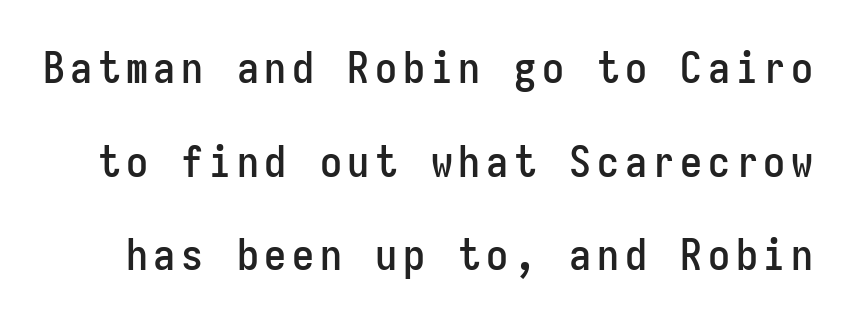
Summary of vertical rhythm: relaxed, with wide interline spacing. Here the designer chose a console-style face with uniform glyph widths. Nothing sits at the stroke ends, so this counts as sans-serif. The type sits square on the baseline with zero lean. Type without underlining.
